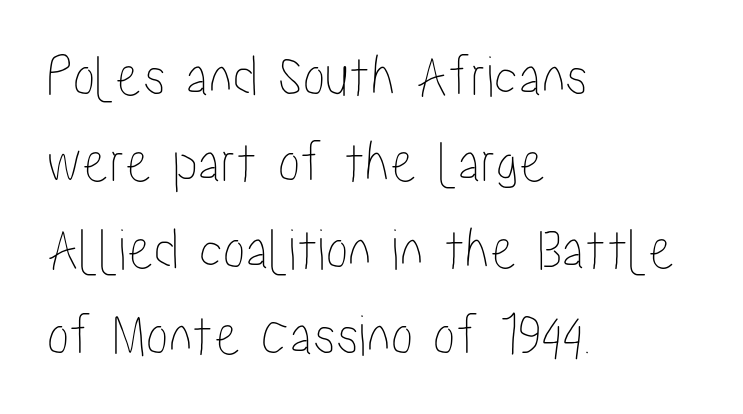
Q: Is the text italic (slanted)? A: No, it is upright.
Q: Is the text underlined? A: No.
Q: How is the paragraph aligned? A: Left-aligned.
Q: Is the spacing between letters normal or unusually wide? A: Normal.
Q: Is the spacing between lines tight, normal or loose? A: Normal.
Q: Width (condensed, normal, or wide)? A: Condensed.
Q: Stroke contrast? A: Low.
Q: x-height? A: Medium.
Q: Monospaced? A: No.
